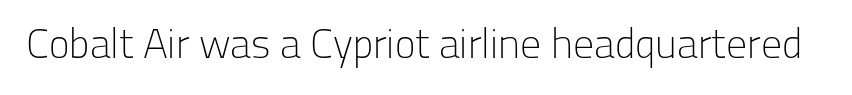
Q: Is the text bold? A: No.
Q: Is the text italic (slanted)? A: No, it is upright.
Q: Is the typeface a serif or a sans-serif typeface? A: Sans-serif.
Q: Is the text underlined? A: No.
Q: Is the spacing between letters normal or unusually wide? A: Normal.
Q: Width (condensed, normal, or wide)? A: Normal.
Q: Stroke contrast? A: Low.
Q: x-height? A: Medium.
Q: Monospaced? A: No.
